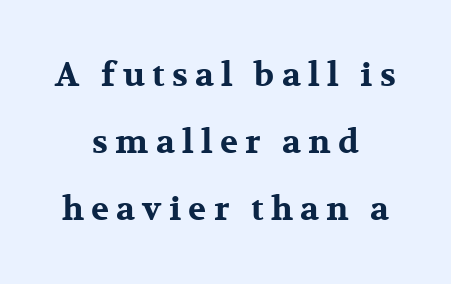
The image shows 33 px bold, wide serif type, upright; set centered, loose line spacing (2.03x), unusually wide letter spacing (+0.22 em), not underlined; medium stroke contrast and a medium x-height.
